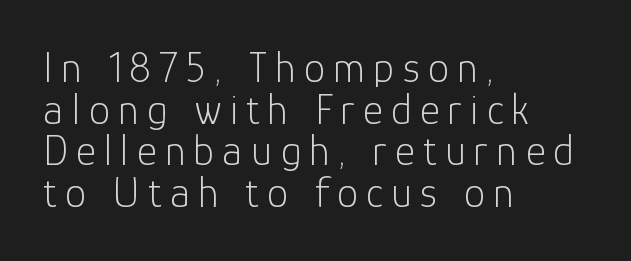
The rendering uses a small line-height, squeezing the rows. Character widths vary here, with narrow letters taking less room than wide ones. If you drew a line through each stem, it would be perfectly vertical. Which margin do the lines hug? The left one — the right edge is uneven.
